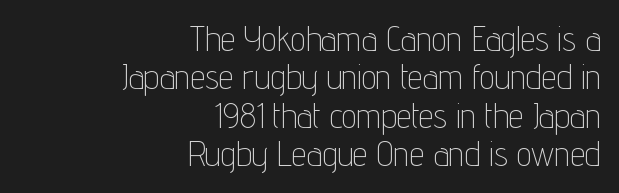
Q: Is the text bold? A: No.
Q: Is the text italic (slanted)? A: No, it is upright.
Q: Is the typeface a serif or a sans-serif typeface? A: Sans-serif.
Q: Is the text underlined? A: No.
Q: How is the paragraph aligned? A: Right-aligned.
Q: Is the spacing between letters normal or unusually wide? A: Normal.
Q: Is the spacing between lines tight, normal or loose? A: Tight.
Q: Width (condensed, normal, or wide)? A: Condensed.
Q: Stroke contrast? A: Low.
Q: x-height? A: Medium.
Q: Monospaced? A: No.
